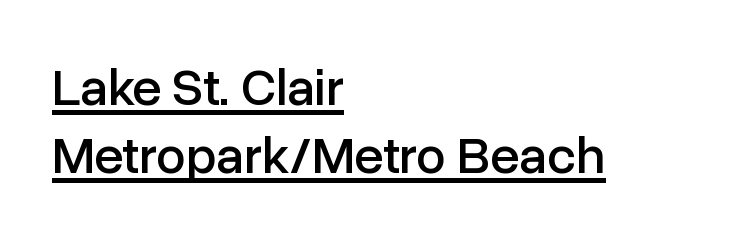
Italic: no, the glyphs are upright roman. The specimen includes a rule beneath the text block's lines. The vertical gap from one line to the next is medium. Varying glyph widths throughout — classic text-font behaviour. Type style note: lacks serifs.
